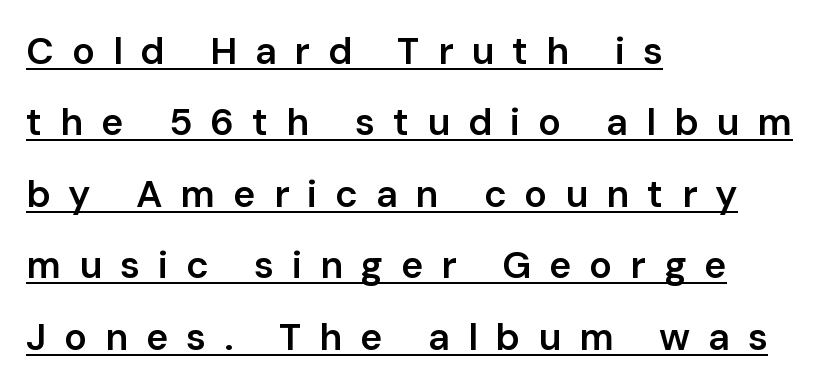
The image shows 38 px semibold sans-serif type, upright; set left-aligned, line spacing 1.88x, unusually wide letter spacing (+0.47 em), underlined; low stroke contrast and a medium x-height.
